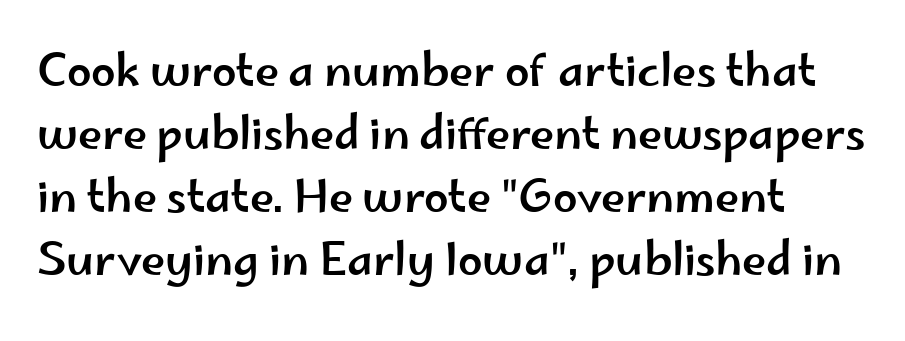
Stroke terminals: plain, sans-serif. Looks like regular typesetting: each glyph gets only the width it needs. In terms of letterspacing, this is plain default setting. Does the leading feel generous? No, just average. Does the lettering tilt? It doesn't — this is upright.
